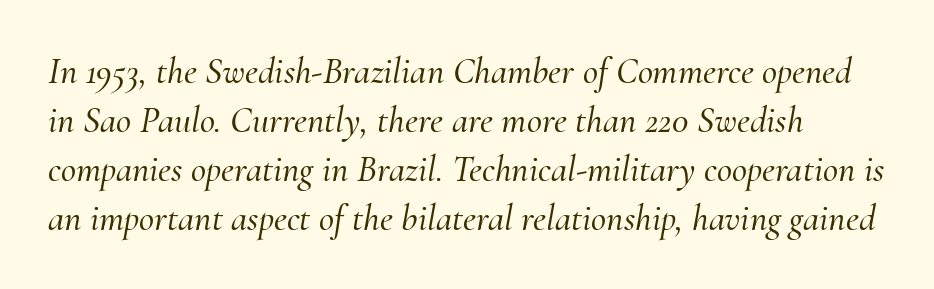
Q: Is the text italic (slanted)? A: Yes, it leans right by about 10 degrees.
Q: Is the typeface a serif or a sans-serif typeface? A: Serif.
Q: Is the text underlined? A: No.
Q: Is the spacing between letters normal or unusually wide? A: Normal.
Q: Is the spacing between lines tight, normal or loose? A: Normal.
Q: Width (condensed, normal, or wide)? A: Normal.
Q: Stroke contrast? A: Medium.
Q: x-height? A: Small.
Q: Monospaced? A: No.
